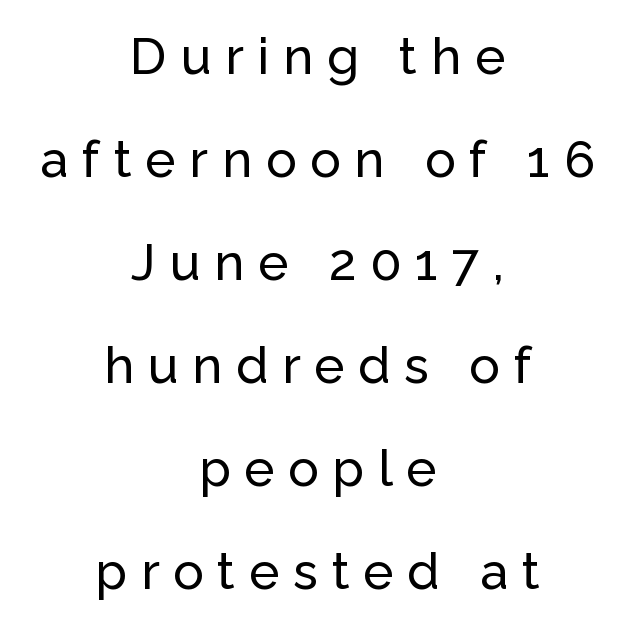
The image shows 51 px sans-serif type, upright; set centered, loose line spacing (2.02x), unusually wide letter spacing (+0.27 em), not underlined; low stroke contrast and a medium x-height.
